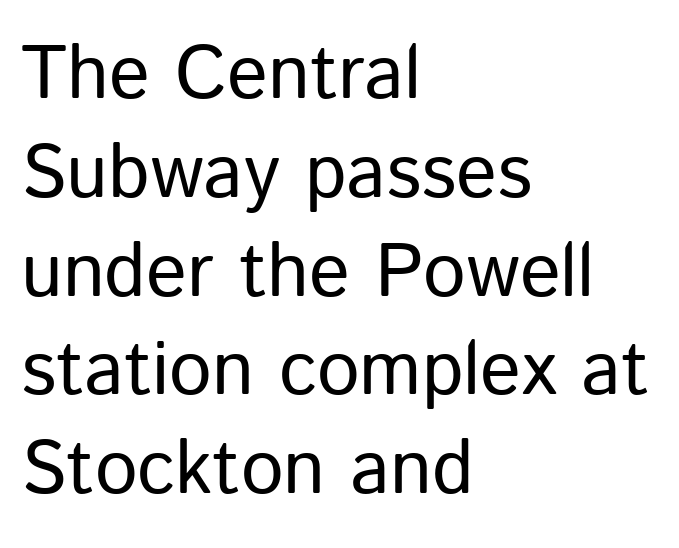
The image shows 76 px regular-weight sans-serif type, upright; set left-aligned, normal line spacing (1.3x), normal letter spacing, not underlined; low stroke contrast and a medium x-height.
